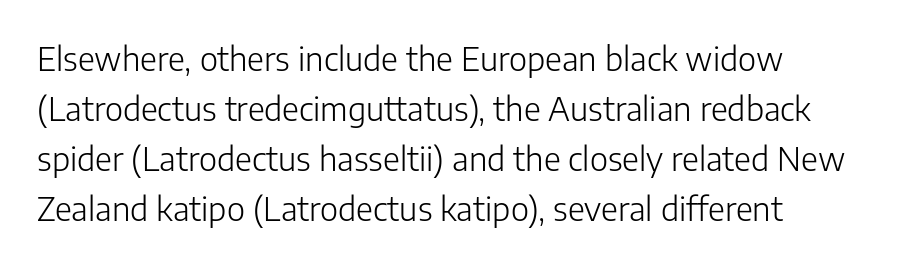
The image shows 33 px light sans-serif type, upright; set left-aligned, normal line spacing (1.52x), normal letter spacing, not underlined; low stroke contrast and a medium x-height.
